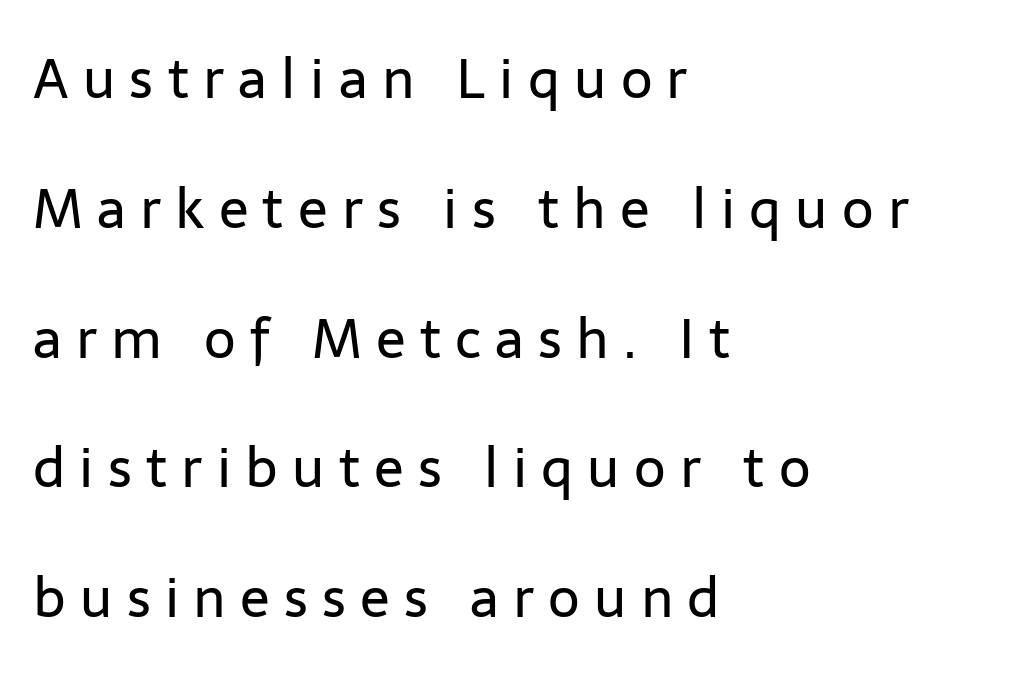
The image shows 55 px regular-weight sans-serif type, upright; set left-aligned, loose line spacing (2.36x), unusually wide letter spacing (+0.26 em), not underlined; low stroke contrast and a medium x-height.
